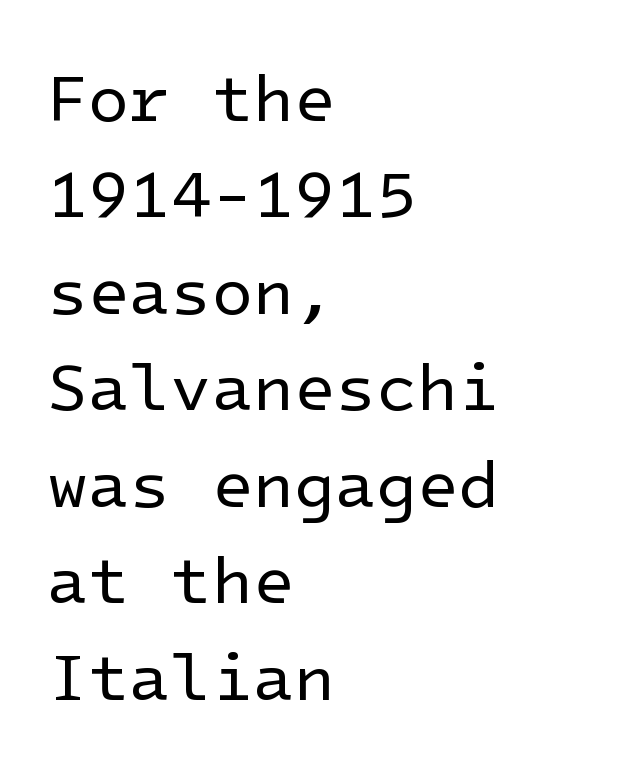
{"serif": "no", "italic": "no", "bold": "no", "weight": "regular", "width": "normal", "stroke_contrast": "low", "x_height": "medium", "underline": "no", "align": "left", "line_spacing": "normal", "line_spacing_ratio": 1.44, "letter_spacing": "normal", "letter_spacing_em": 0.0, "glyph_px": 67}
